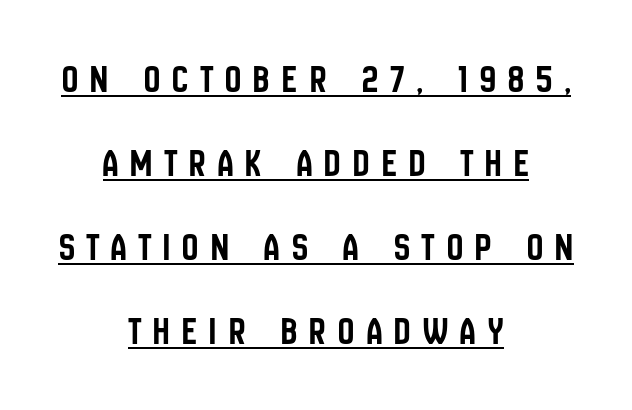
Q: Is the text italic (slanted)? A: No, it is upright.
Q: Is the typeface a serif or a sans-serif typeface? A: Sans-serif.
Q: Is the text underlined? A: Yes.
Q: How is the paragraph aligned? A: Centered.
Q: Is the spacing between letters normal or unusually wide? A: Unusually wide.
Q: Is the spacing between lines tight, normal or loose? A: Loose.
Q: Width (condensed, normal, or wide)? A: Condensed.
Q: Stroke contrast? A: Low.
Q: x-height? A: Large.
Q: Monospaced? A: No.
